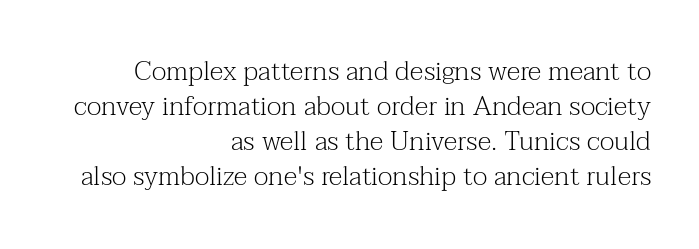
In terms of leading, this rendering sits right in the middle. No italicization has been applied; the sample stays upright. This rendering features lettering with no underline. The paragraph shown leans on its right margin. Standard letterfit; no display-style spreading of the glyphs. Stroke thickness stays within the range of a standard reading face or lighter.
